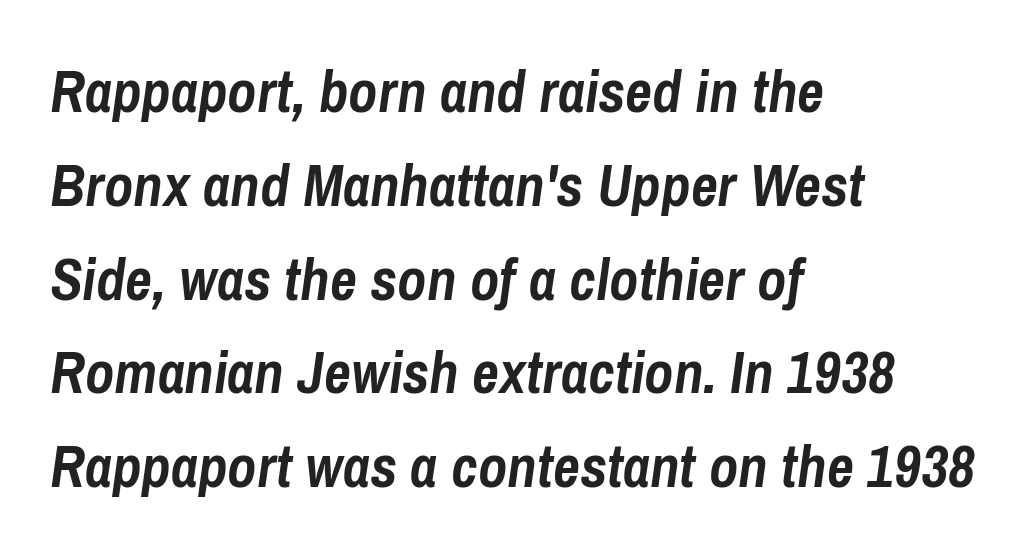
{"italic": "yes", "lean": "right", "slant_degrees": 8, "bold": "yes", "weight": "semibold", "width": "condensed", "stroke_contrast": "low", "x_height": "medium", "monospaced": "no", "underline": "no", "align": "left", "line_spacing": "normal", "line_spacing_ratio": 1.59, "letter_spacing": "normal", "letter_spacing_em": 0.0, "glyph_px": 59}
